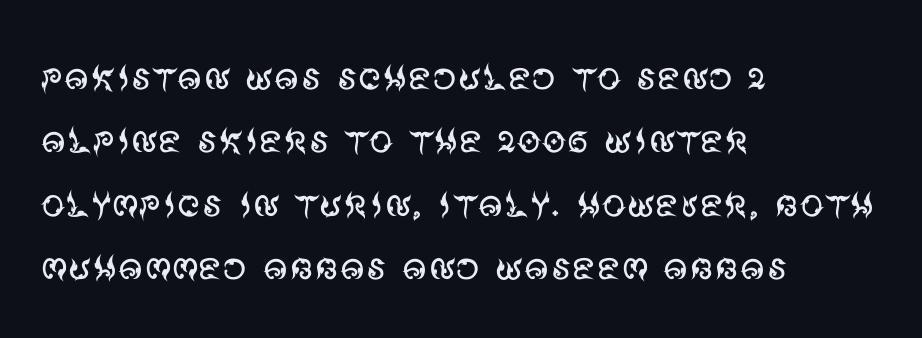
Q: Is the text bold? A: No.
Q: Is the text italic (slanted)? A: No, it is upright.
Q: Is the typeface a serif or a sans-serif typeface? A: Sans-serif.
Q: Is the text underlined? A: No.
Q: How is the paragraph aligned? A: Left-aligned.
Q: Is the spacing between letters normal or unusually wide? A: Normal.
Q: Is the spacing between lines tight, normal or loose? A: Normal.
Q: Width (condensed, normal, or wide)? A: Normal.
Q: Stroke contrast? A: Medium.
Q: x-height? A: Large.
Q: Monospaced? A: No.
